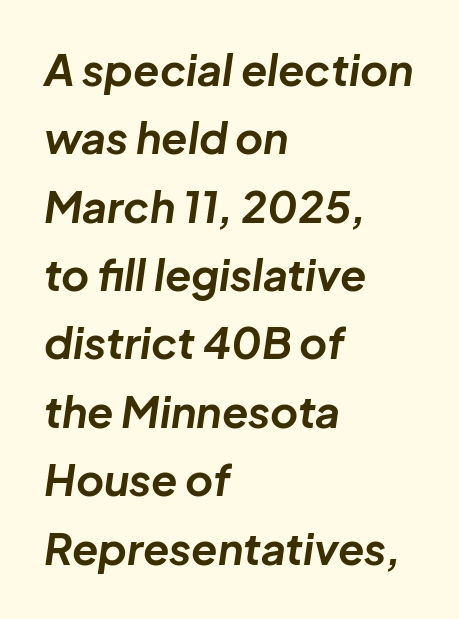
Q: Is the text bold? A: Yes.
Q: Is the text italic (slanted)? A: Yes, it leans right by about 8 degrees.
Q: Is the text underlined? A: No.
Q: How is the paragraph aligned? A: Left-aligned.
Q: Is the spacing between letters normal or unusually wide? A: Normal.
Q: Is the spacing between lines tight, normal or loose? A: Normal.
Q: Width (condensed, normal, or wide)? A: Normal.
Q: Stroke contrast? A: Low.
Q: x-height? A: Medium.
Q: Monospaced? A: No.
